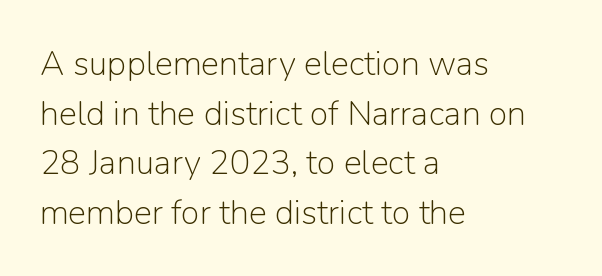
{"serif": "no", "italic": "no", "bold": "no", "weight": "light", "width": "normal", "stroke_contrast": "low", "x_height": "medium", "monospaced": "no", "underline": "no", "align": "left", "line_spacing": "normal", "line_spacing_ratio": 1.46, "letter_spacing": "normal", "letter_spacing_em": 0.0, "glyph_px": 34}
